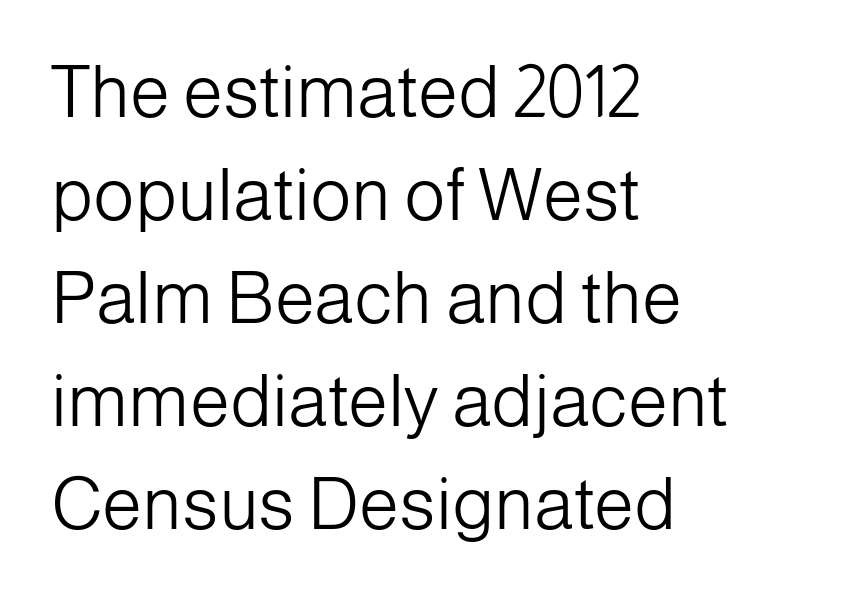
{"serif": "no", "italic": "no", "bold": "no", "weight": "light", "width": "normal", "stroke_contrast": "low", "x_height": "medium", "monospaced": "no", "underline": "no", "align": "left", "line_spacing": "normal", "line_spacing_ratio": 1.43, "letter_spacing": "normal", "letter_spacing_em": 0.0, "glyph_px": 72}
